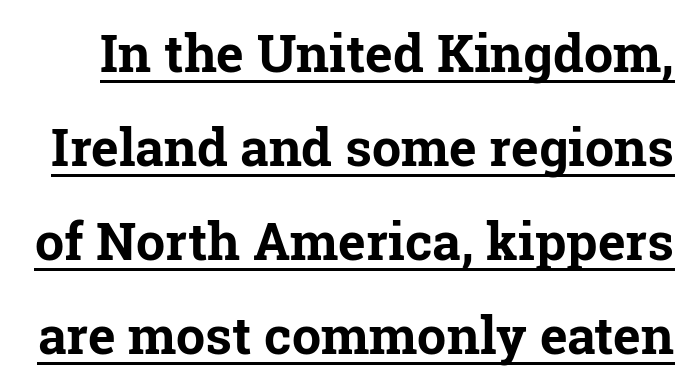
The image shows 52 px bold serif type, upright; set line spacing 1.81x, normal letter spacing, underlined; low stroke contrast and a medium x-height.
